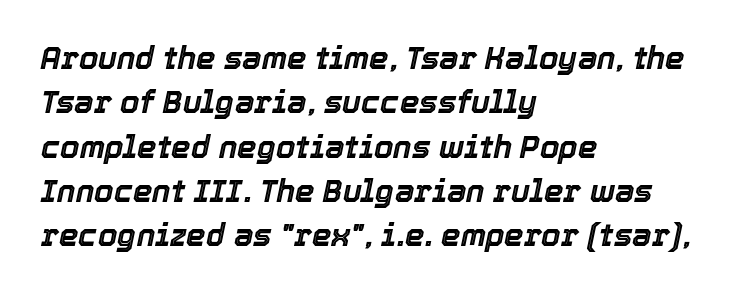
The image shows 31 px text type, italic (leaning right); set left-aligned, normal line spacing (1.43x), normal letter spacing, not underlined; a medium x-height.
